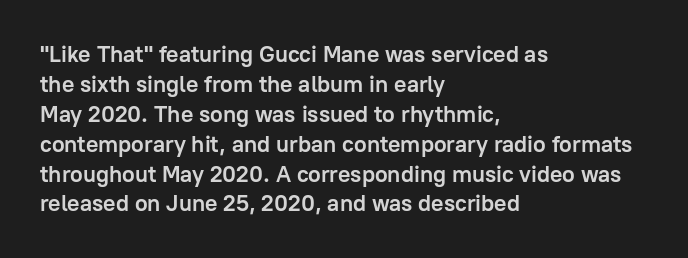
Q: Is the text bold? A: Yes.
Q: Is the text italic (slanted)? A: No, it is upright.
Q: Is the text underlined? A: No.
Q: How is the paragraph aligned? A: Left-aligned.
Q: Is the spacing between letters normal or unusually wide? A: Normal.
Q: Is the spacing between lines tight, normal or loose? A: Normal.
